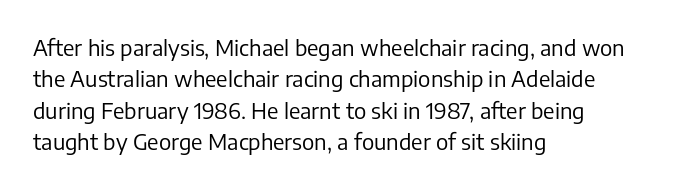
{"italic": "no", "bold": "no", "underline": "no", "align": "left", "line_spacing": "normal", "line_spacing_ratio": 1.43, "letter_spacing": "normal", "letter_spacing_em": 0.0, "glyph_px": 22}
